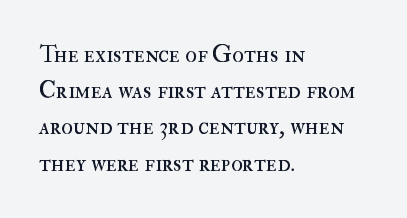
The image shows 24 px text type, upright; set left-aligned, normal line spacing (1.51x), normal letter spacing, not underlined.
